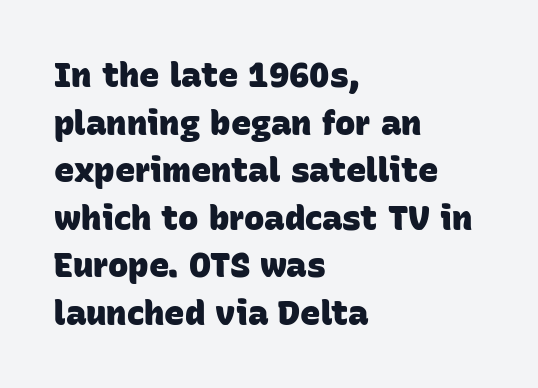
{"serif": "no", "bold": "yes", "weight": "heavy", "width": "normal", "stroke_contrast": "low", "x_height": "large", "monospaced": "no", "underline": "no", "align": "left", "line_spacing": "normal", "line_spacing_ratio": 1.4, "letter_spacing": "normal", "letter_spacing_em": 0.0, "glyph_px": 34}
